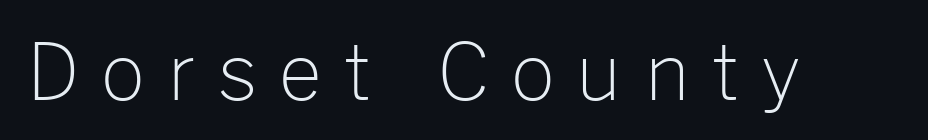
{"serif": "no", "italic": "no", "bold": "no", "weight": "light", "width": "normal", "stroke_contrast": "low", "x_height": "medium", "monospaced": "no", "underline": "no", "letter_spacing": "wide", "letter_spacing_em": 0.28, "glyph_px": 77}
